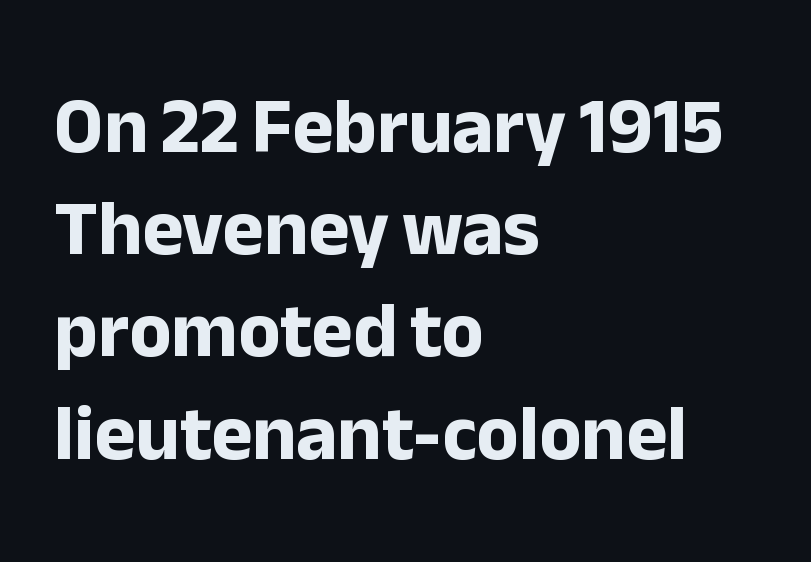
Q: Is the text bold? A: Yes.
Q: Is the text italic (slanted)? A: No, it is upright.
Q: Is the typeface a serif or a sans-serif typeface? A: Sans-serif.
Q: Is the text underlined? A: No.
Q: How is the paragraph aligned? A: Left-aligned.
Q: Is the spacing between letters normal or unusually wide? A: Normal.
Q: Is the spacing between lines tight, normal or loose? A: Normal.
Q: Width (condensed, normal, or wide)? A: Normal.
Q: Stroke contrast? A: Low.
Q: x-height? A: Medium.
Q: Monospaced? A: No.
